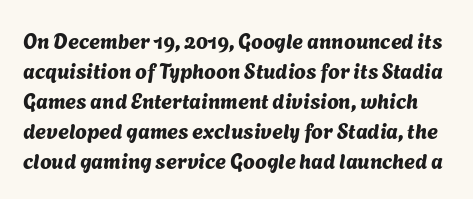
{"underline": "no", "line_spacing": "normal", "line_spacing_ratio": 1.43, "letter_spacing": "normal", "letter_spacing_em": 0.0, "glyph_px": 21}
